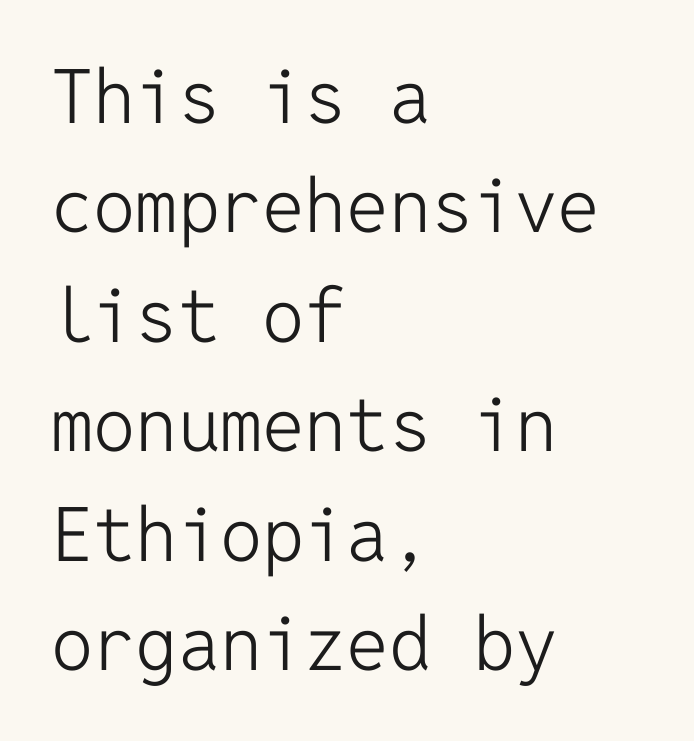
The image shows 75 px light sans-serif type, upright, monospaced; set left-aligned, normal line spacing (1.46x), normal letter spacing, not underlined; low stroke contrast and a medium x-height.
